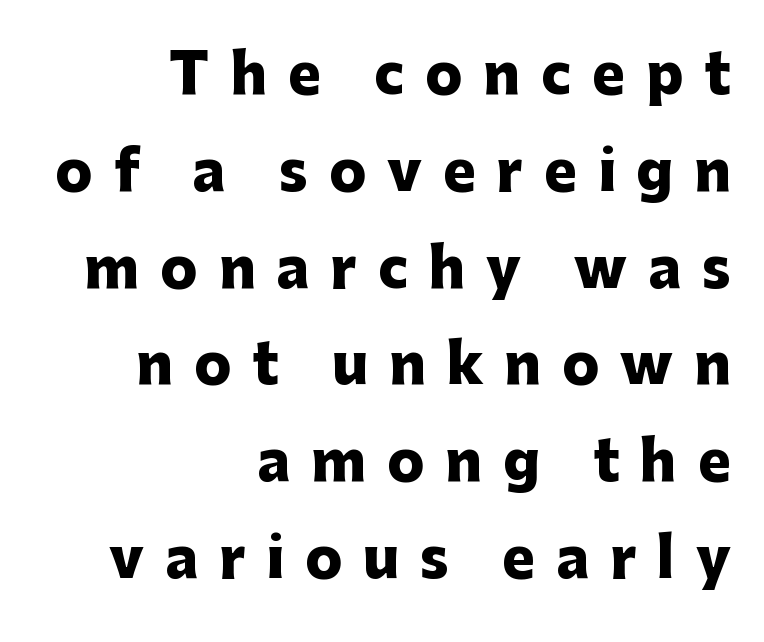
{"serif": "no", "italic": "no", "bold": "yes", "weight": "heavy", "width": "normal", "stroke_contrast": "low", "x_height": "medium", "monospaced": "no", "underline": "no", "align": "right", "line_spacing_ratio": 1.76, "letter_spacing": "wide", "letter_spacing_em": 0.38, "glyph_px": 55}
